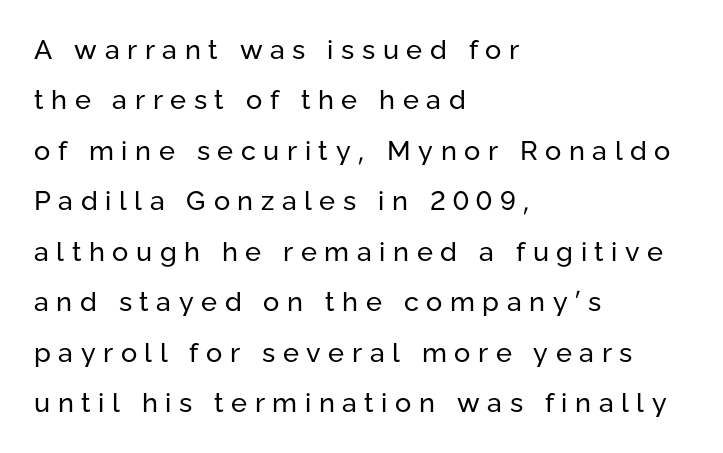
{"italic": "no", "bold": "no", "underline": "no", "align": "left", "line_spacing_ratio": 1.87, "letter_spacing": "wide", "letter_spacing_em": 0.28, "glyph_px": 27}
